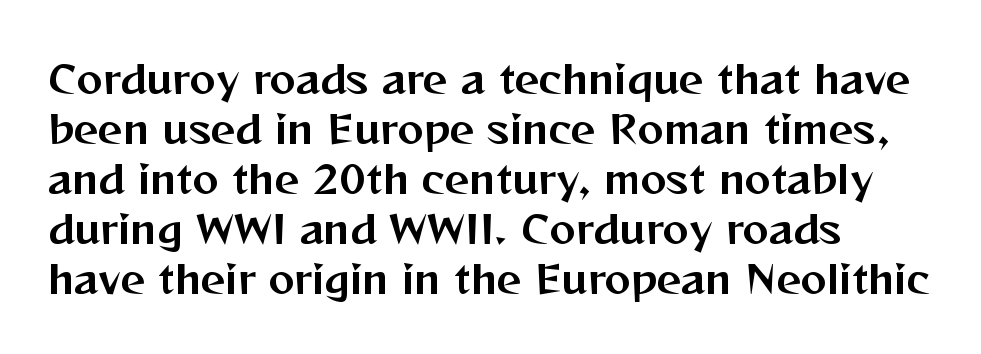
The image shows 39 px sans-serif type, upright; set left-aligned, normal line spacing (1.28x), normal letter spacing, not underlined; medium stroke contrast and a medium x-height.
